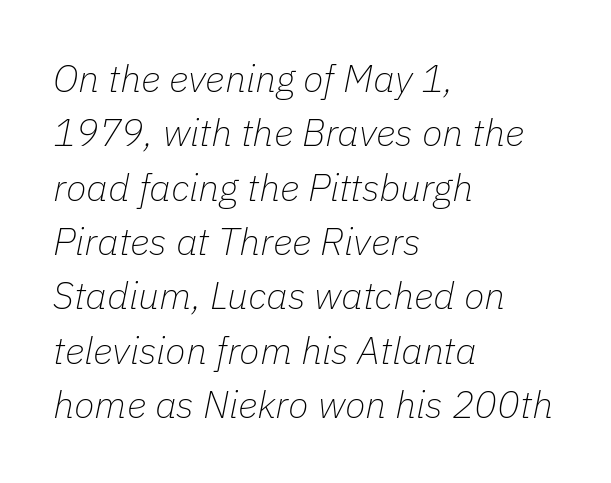
Caption: face not bold, strokes unweighted. Note the varied advance widths — an 'i' is clearly narrower than an 'm'. Each row of text sits above clean, open space. The rendering uses a moderate line-height, typical for paragraphs. If you drew a ruler down the left edge, every line would touch it. The letters are slanted; this is an italic face.
